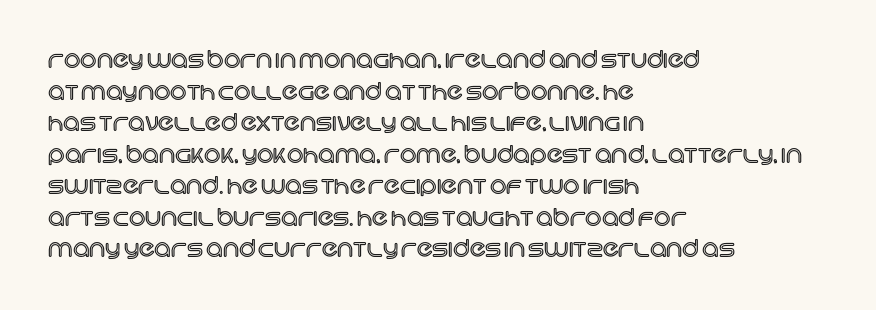
Q: Is the text italic (slanted)? A: No, it is upright.
Q: Is the text underlined? A: No.
Q: How is the paragraph aligned? A: Left-aligned.
Q: Is the spacing between letters normal or unusually wide? A: Normal.
Q: Is the spacing between lines tight, normal or loose? A: Normal.
